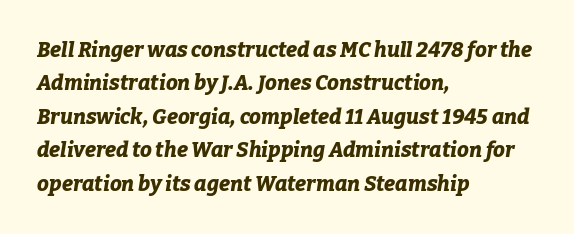
{"italic": "yes", "lean": "right", "slant_degrees": 9, "bold": "yes", "underline": "no", "align": "left", "line_spacing": "normal", "line_spacing_ratio": 1.59, "letter_spacing": "normal", "letter_spacing_em": 0.0, "glyph_px": 21}
